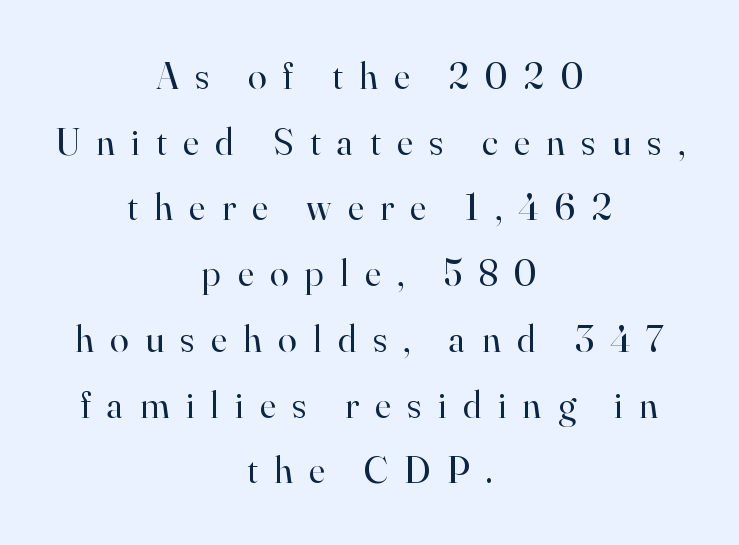
{"serif": "yes", "italic": "no", "bold": "no", "weight": "regular", "width": "normal", "stroke_contrast": "high", "x_height": "small", "monospaced": "no", "underline": "no", "align": "center", "line_spacing_ratio": 1.73, "letter_spacing": "wide", "letter_spacing_em": 0.43, "glyph_px": 38}
